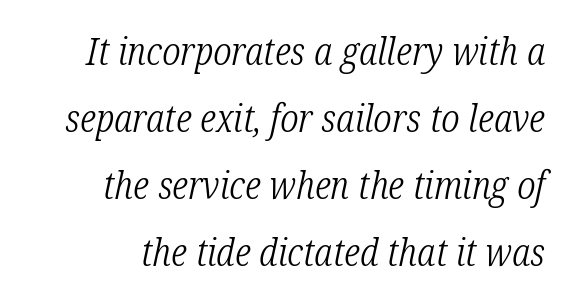
Q: Is the text bold? A: No.
Q: Is the text italic (slanted)? A: Yes, it leans right by about 12 degrees.
Q: Is the typeface a serif or a sans-serif typeface? A: Serif.
Q: Is the text underlined? A: No.
Q: How is the paragraph aligned? A: Right-aligned.
Q: Is the spacing between letters normal or unusually wide? A: Normal.
Q: Width (condensed, normal, or wide)? A: Condensed.
Q: Stroke contrast? A: Low.
Q: x-height? A: Medium.
Q: Monospaced? A: No.
